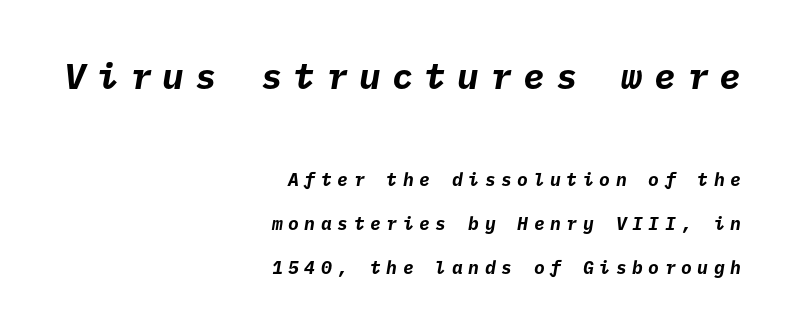
Q: Is the text bold? A: Yes.
Q: Is the typeface a serif or a sans-serif typeface? A: Sans-serif.
Q: Is the text underlined? A: No.
Q: How is the paragraph aligned? A: Right-aligned.
Q: Is the spacing between letters normal or unusually wide? A: Unusually wide.
Q: Is the spacing between lines tight, normal or loose? A: Loose.
Q: Which block of text is set in a larger size, the first (top) or the second (bottom)? A: The first (top) one.
Q: Width (condensed, normal, or wide)? A: Normal.
Q: Stroke contrast? A: Low.
Q: x-height? A: Medium.
